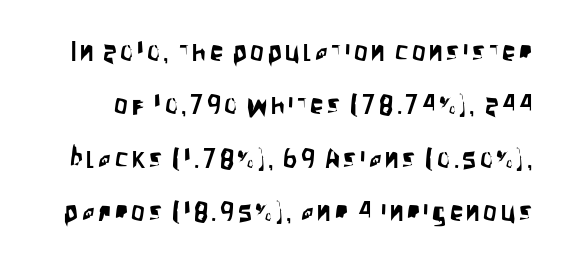
Q: Is the text italic (slanted)? A: No, it is upright.
Q: Is the text underlined? A: No.
Q: Is the spacing between lines tight, normal or loose? A: Loose.
